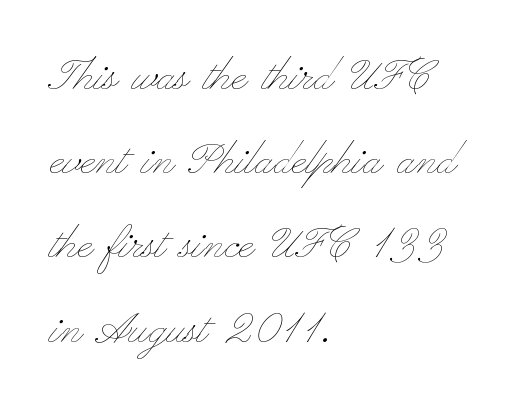
Default kerning and tracking; the words read as compact shapes. Vertically, the passage feels balanced, rows spaced as you'd expect. Think of a printed novel: that variable character pitch is what you see here. On a weight scale, this lands at 450 or below.
